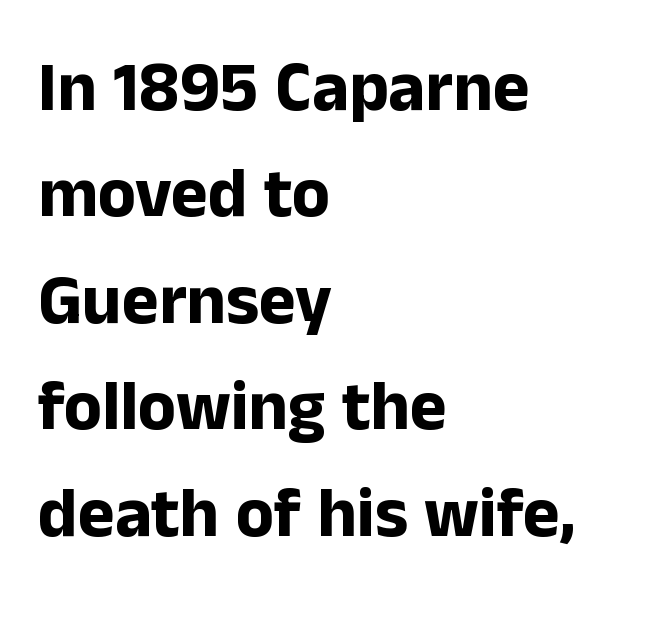
{"serif": "no", "italic": "no", "bold": "yes", "weight": "bold", "width": "normal", "stroke_contrast": "low", "x_height": "medium", "monospaced": "no", "underline": "no", "align": "left", "line_spacing": "normal", "line_spacing_ratio": 1.52, "letter_spacing": "normal", "letter_spacing_em": 0.0, "glyph_px": 70}
